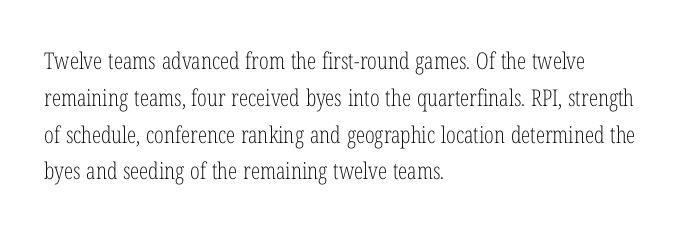
{"italic": "no", "bold": "no", "underline": "no", "align": "left", "line_spacing": "normal", "line_spacing_ratio": 1.6, "letter_spacing": "normal", "letter_spacing_em": 0.0, "glyph_px": 23}
